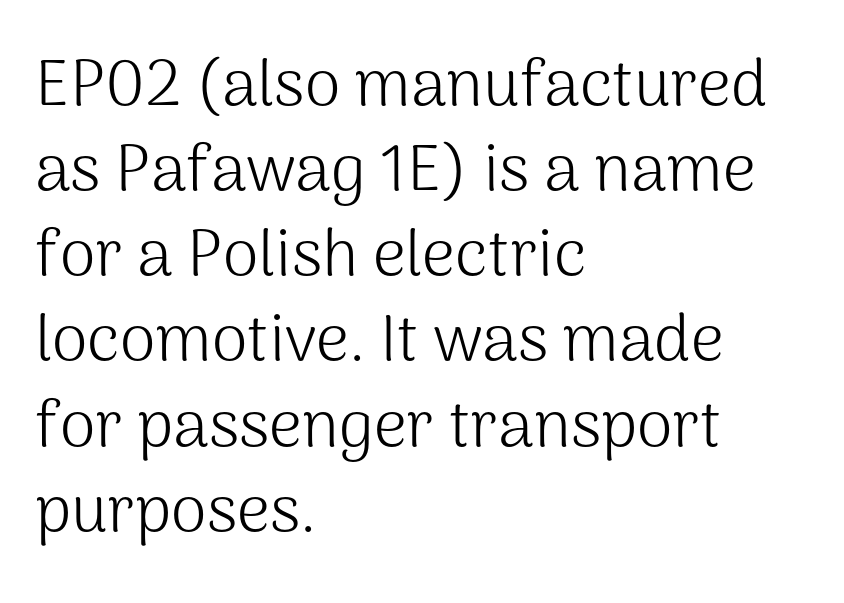
The image shows 65 px light sans-serif type, upright; set left-aligned, normal line spacing (1.31x), normal letter spacing, not underlined; medium stroke contrast and a medium x-height.
